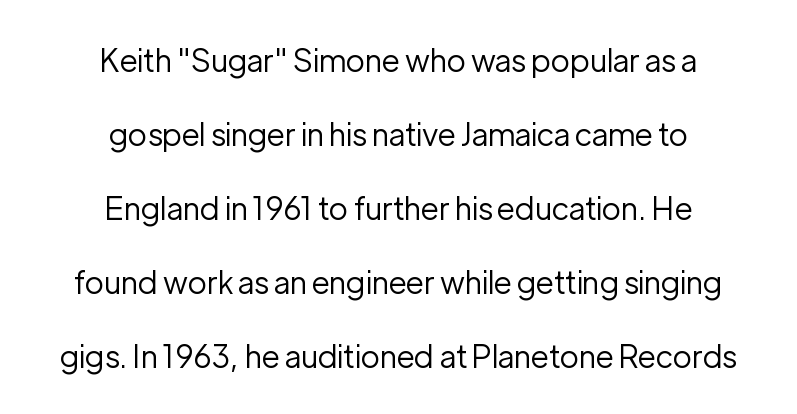
The weight tops out at a normal text grade. Words float on clear page, feet unadorned. Observe the ordinary spacing: letters are neighbours, not strangers. Centered paragraph, ragged on both sides. In terms of posture, this sample is upright. Looks like regular typesetting: each glyph gets only the width it needs.
